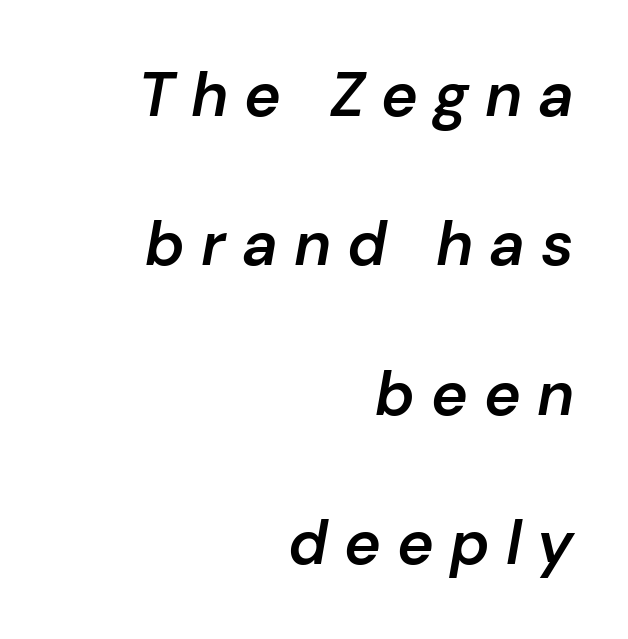
Moderately thickened strokes mark this as semibold type. Is this a fixed-width face? No — the glyphs have proportional, varying widths. When letters slant like this, we call the style italic. Observe the wide spacing: letters keep a clear distance from each other.
